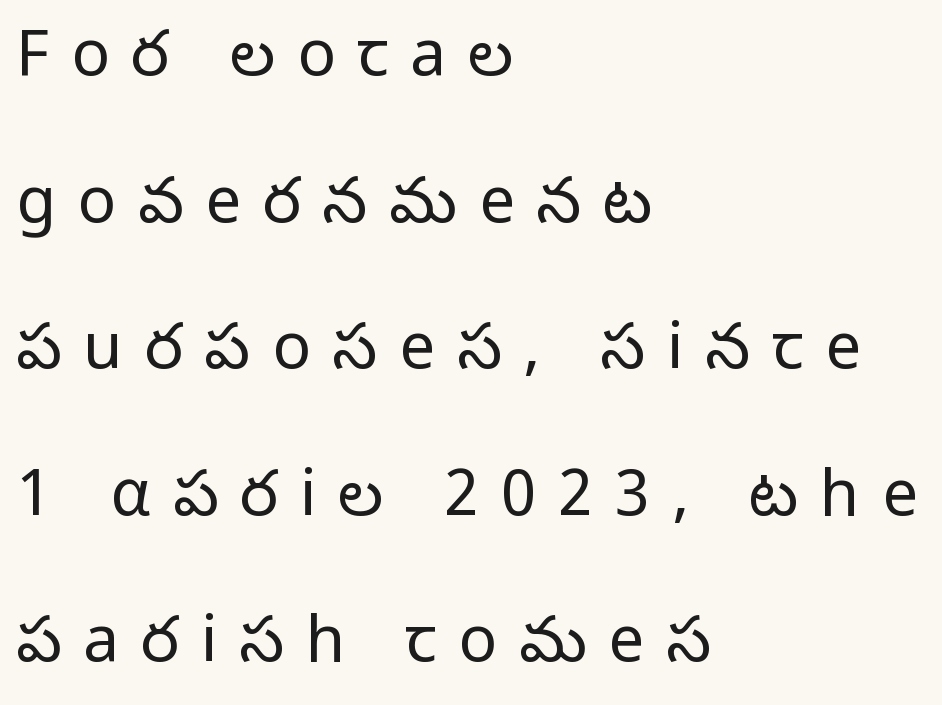
{"serif": "no", "italic": "no", "bold": "no", "weight": "light", "width": "normal", "stroke_contrast": "low", "x_height": "medium", "monospaced": "no", "underline": "no", "align": "left", "line_spacing": "loose", "line_spacing_ratio": 2.29, "letter_spacing": "wide", "letter_spacing_em": 0.34, "glyph_px": 64}
